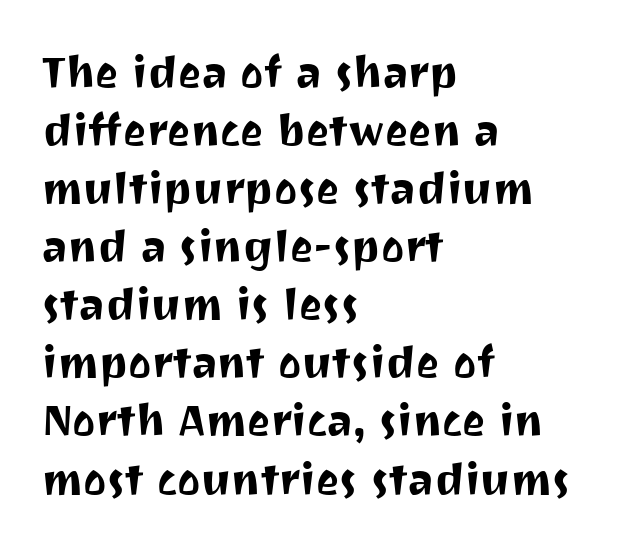
The image shows 44 px sans-serif type, upright; set left-aligned, normal line spacing (1.32x), normal letter spacing, not underlined; medium stroke contrast and a medium x-height.
